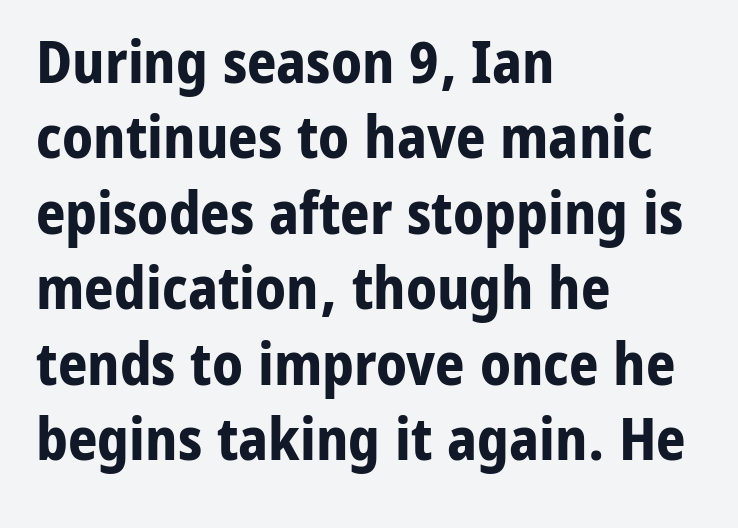
The image shows 58 px bold sans-serif type, upright; set left-aligned, normal line spacing (1.3x), normal letter spacing, not underlined; low stroke contrast and a medium x-height.
